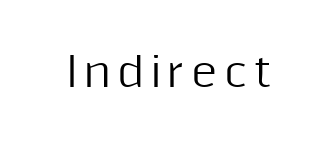
{"serif": "no", "italic": "no", "width": "normal", "stroke_contrast": "medium", "x_height": "medium", "monospaced": "no", "underline": "no", "glyph_px": 40}
